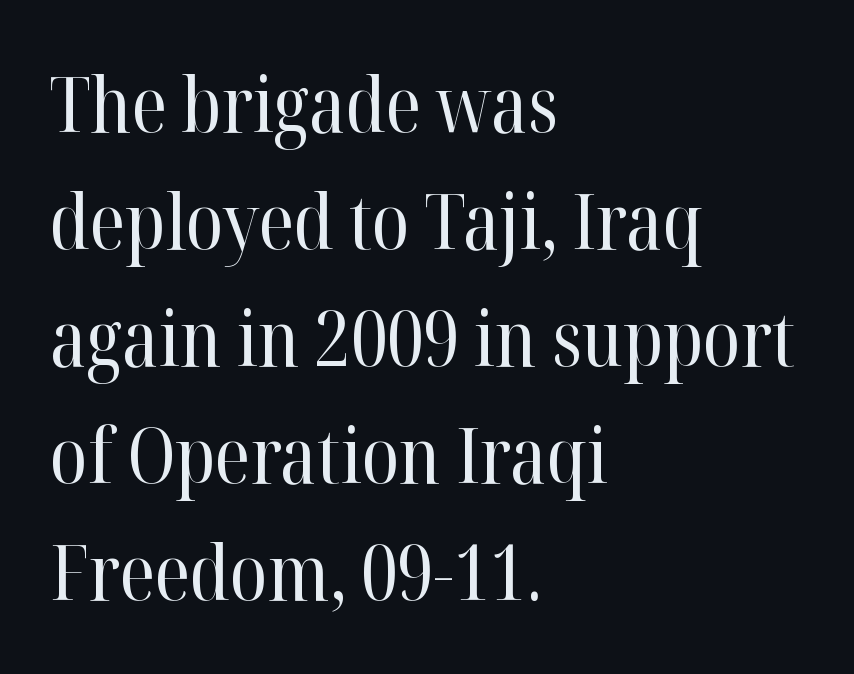
The image shows 76 px regular-weight serif type, upright; set left-aligned, normal line spacing (1.54x), normal letter spacing, not underlined; high stroke contrast and a medium x-height.
